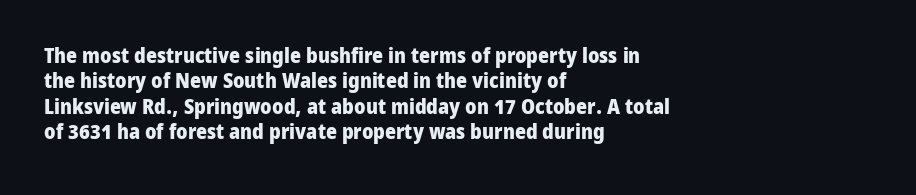
The gaps between neighbouring characters are ordinary and unremarkable. Heavy, bold letterforms. Posture: straight, roman, zero tilt. Caption: multi-line text, flush left, ragged right. Clear beneath every line of the passage.
